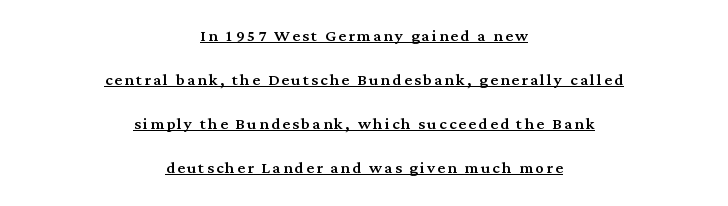
Q: Is the text italic (slanted)? A: No, it is upright.
Q: Is the text underlined? A: Yes.
Q: How is the paragraph aligned? A: Centered.
Q: Is the spacing between lines tight, normal or loose? A: Loose.
